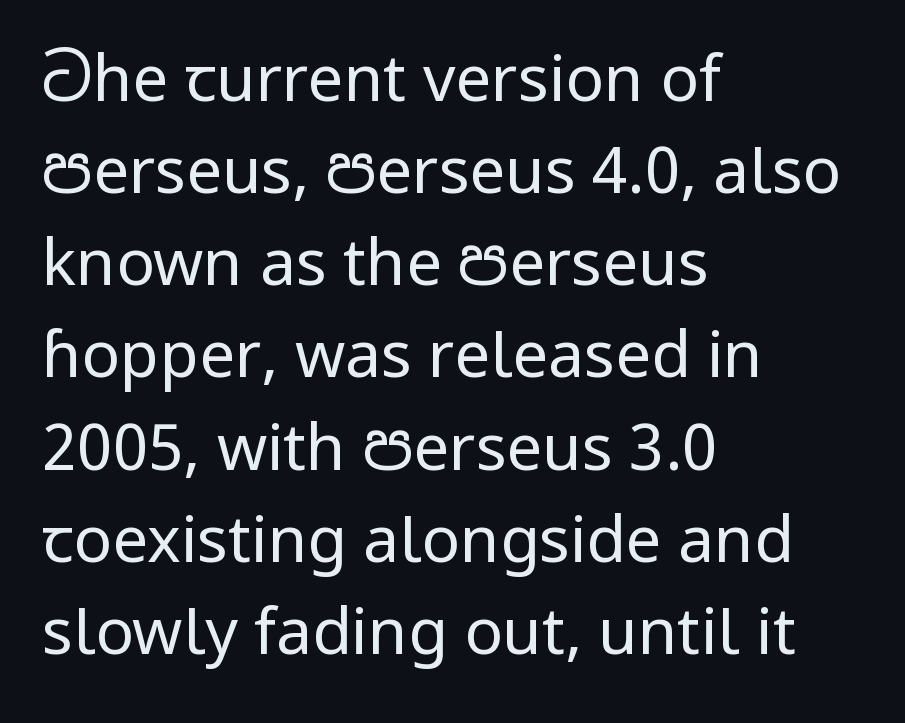
The compositor pushed each line to the left boundary. The horizontal fit of the characters is conventional and even. If you drew a line through each stem, it would be perfectly vertical. A typesetter would label this face a sans. Students, observe: this is what conventionally led text looks like.
